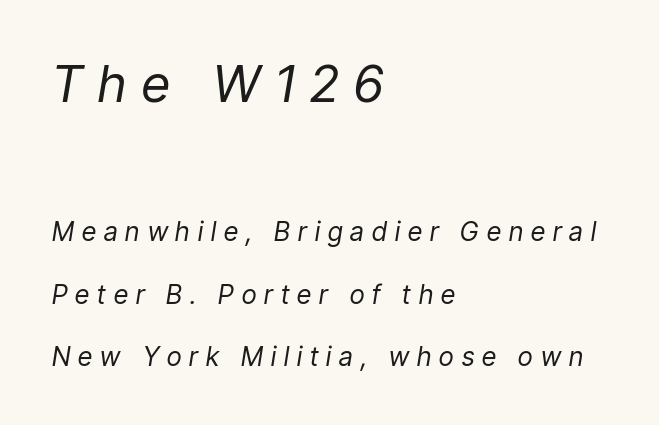
Compared with ordinary roman type, these characters are visibly tilted. The space beneath each line is pristine and unruled. These lines are rendered in a variable-pitch font. Does extra space separate the letters? Yes, quite a lot of it. Alignment: flush left. Stems and bowls with no extra thickness — not bold.
